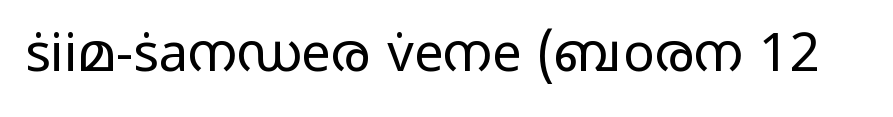
Q: Is the text bold? A: No.
Q: Is the text italic (slanted)? A: No, it is upright.
Q: Is the typeface a serif or a sans-serif typeface? A: Sans-serif.
Q: Is the text underlined? A: No.
Q: Is the spacing between letters normal or unusually wide? A: Normal.
Q: Width (condensed, normal, or wide)? A: Wide.
Q: Stroke contrast? A: Low.
Q: x-height? A: Medium.
Q: Monospaced? A: No.
